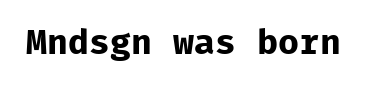
{"serif": "no", "italic": "no", "bold": "yes", "weight": "bold", "width": "normal", "stroke_contrast": "low", "x_height": "medium", "monospaced": "yes", "underline": "no", "letter_spacing": "normal", "letter_spacing_em": 0.0, "glyph_px": 35}
